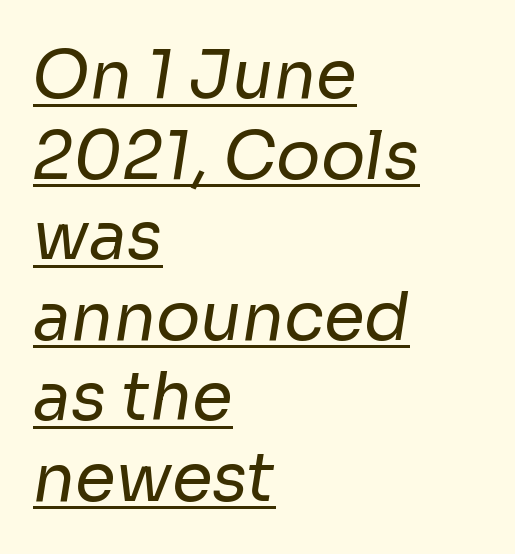
The image shows 66 px regular-weight sans-serif type; set left-aligned, line spacing 1.22x, normal letter spacing, underlined; low stroke contrast and a medium x-height.
